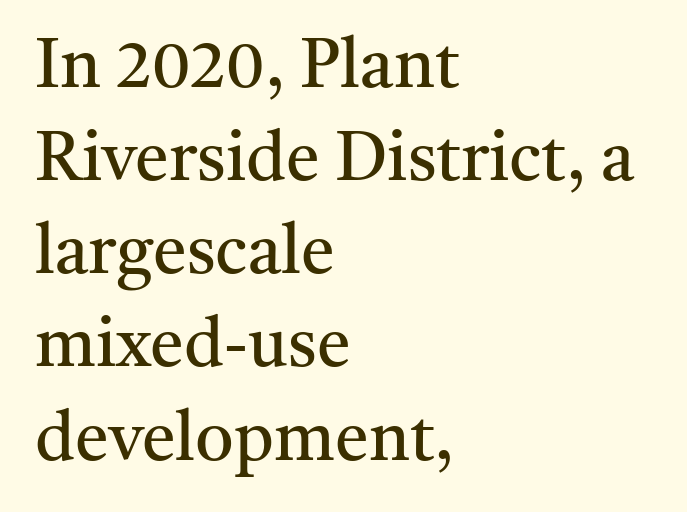
{"serif": "yes", "italic": "no", "bold": "no", "weight": "regular", "width": "normal", "stroke_contrast": "medium", "x_height": "medium", "monospaced": "no", "underline": "no", "align": "left", "line_spacing": "normal", "line_spacing_ratio": 1.37, "letter_spacing": "normal", "letter_spacing_em": 0.0, "glyph_px": 68}
